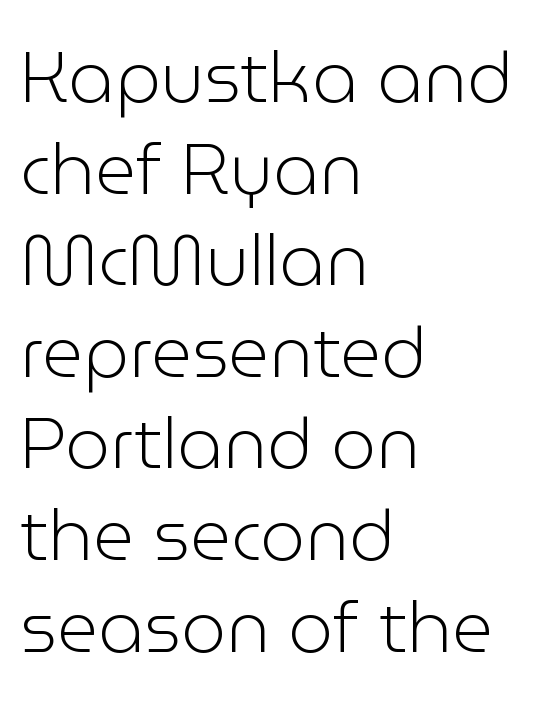
The image shows 71 px light sans-serif type, upright; set left-aligned, normal line spacing (1.29x), normal letter spacing, not underlined; low stroke contrast and a medium x-height.
